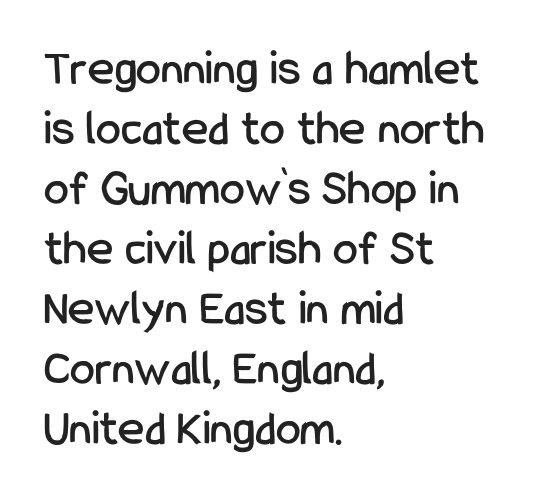
{"serif": "no", "italic": "no", "width": "condensed", "stroke_contrast": "low", "x_height": "medium", "monospaced": "no", "underline": "no", "align": "left", "line_spacing_ratio": 1.2, "letter_spacing": "normal", "letter_spacing_em": 0.0, "glyph_px": 50}
